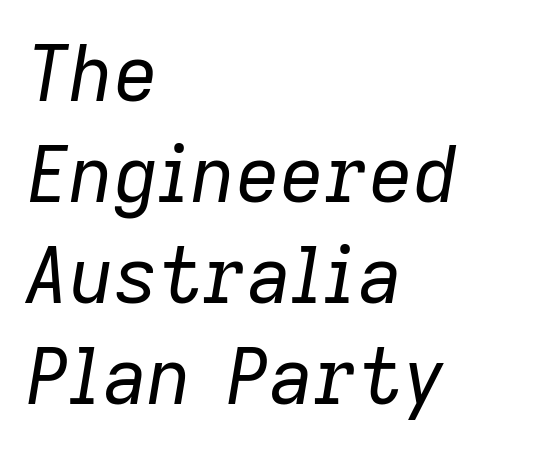
{"italic": "yes", "lean": "right", "slant_degrees": 9, "bold": "no", "weight": "regular", "width": "normal", "stroke_contrast": "low", "x_height": "medium", "monospaced": "no", "underline": "no", "align": "left", "line_spacing": "normal", "line_spacing_ratio": 1.31, "letter_spacing": "normal", "letter_spacing_em": 0.0, "glyph_px": 77}
